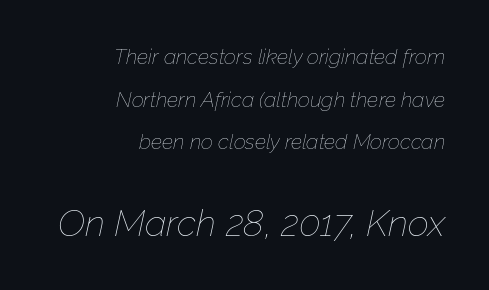
The image shows 37 px thin type, italic (leaning right); set right-aligned, loose line spacing (2.03x), normal letter spacing, not underlined; the second (bottom) block is 1.76x larger; low stroke contrast and a medium x-height.
